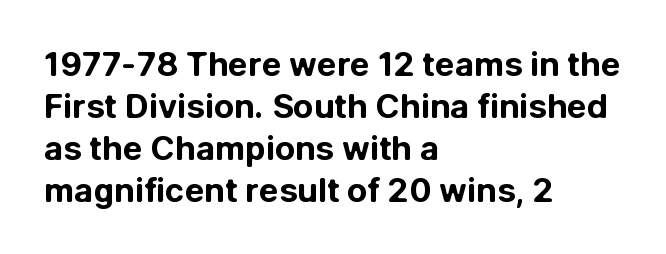
{"serif": "no", "italic": "no", "bold": "yes", "weight": "bold", "width": "normal", "stroke_contrast": "low", "x_height": "medium", "monospaced": "no", "underline": "no", "align": "left", "line_spacing": "normal", "line_spacing_ratio": 1.27, "letter_spacing": "normal", "letter_spacing_em": 0.0, "glyph_px": 33}
